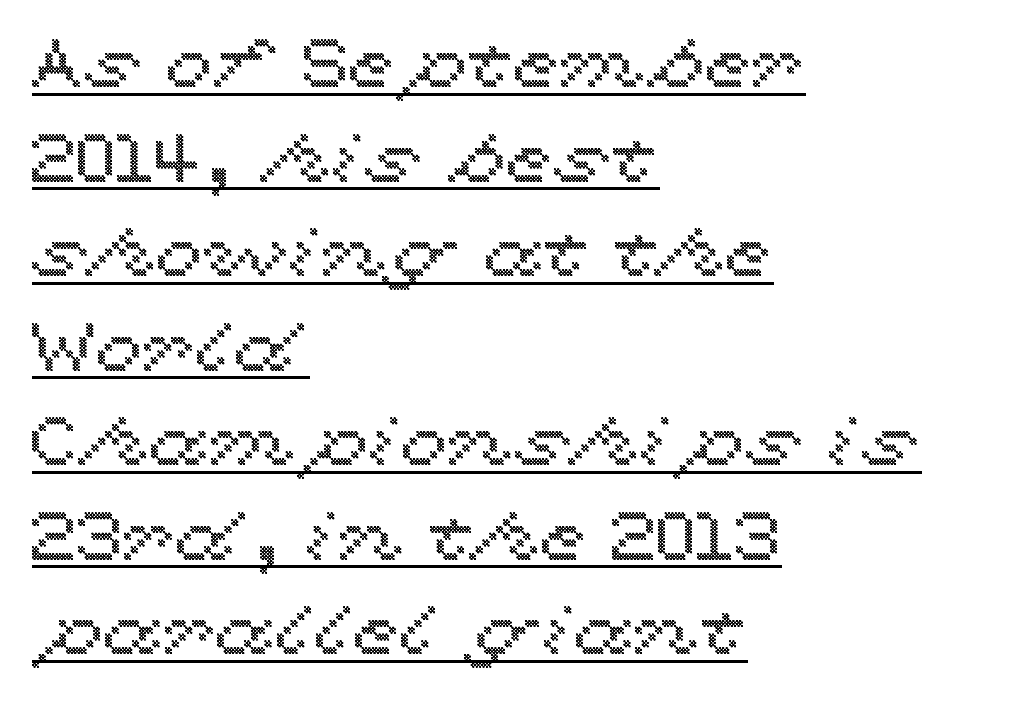
Q: Is the text italic (slanted)? A: Yes.
Q: Is the text underlined? A: Yes.
Q: How is the paragraph aligned? A: Left-aligned.
Q: Is the spacing between letters normal or unusually wide? A: Normal.
Q: Is the spacing between lines tight, normal or loose? A: Normal.
Q: Width (condensed, normal, or wide)? A: Wide.
Q: x-height? A: Medium.
Q: Monospaced? A: No.
